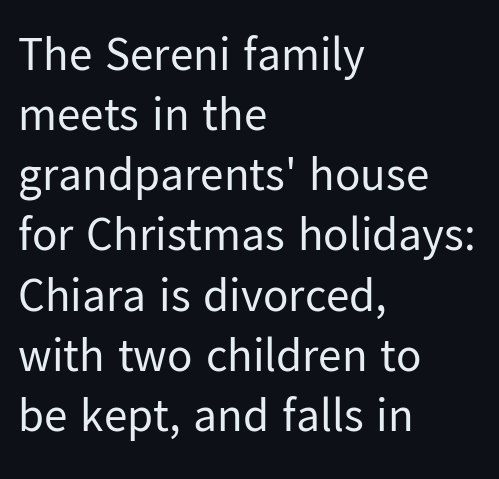
Teacher's note: observe the even left margin — that is flush-left alignment. The letters advance in unequal steps, a hallmark of proportional type. The font's upright variant was chosen for this text. Unlike a traditional serif, this face leaves its strokes unadorned. Does the leading feel generous? No, just average.
